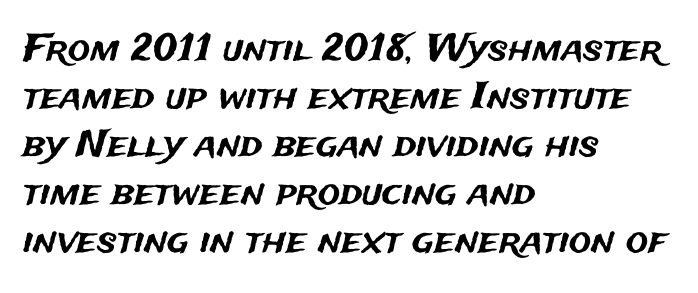
The image shows 37 px sans-serif type; set left-aligned, normal line spacing (1.3x), normal letter spacing, not underlined; medium stroke contrast and a medium x-height.
